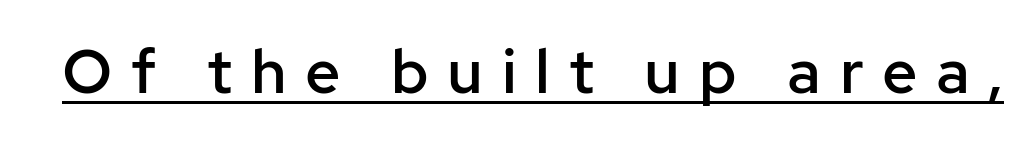
Q: Is the text bold? A: Semi-bold.
Q: Is the text italic (slanted)? A: No, it is upright.
Q: Is the typeface a serif or a sans-serif typeface? A: Sans-serif.
Q: Is the text underlined? A: Yes.
Q: Is the spacing between letters normal or unusually wide? A: Unusually wide.
Q: Width (condensed, normal, or wide)? A: Normal.
Q: Stroke contrast? A: Low.
Q: x-height? A: Medium.
Q: Monospaced? A: No.
